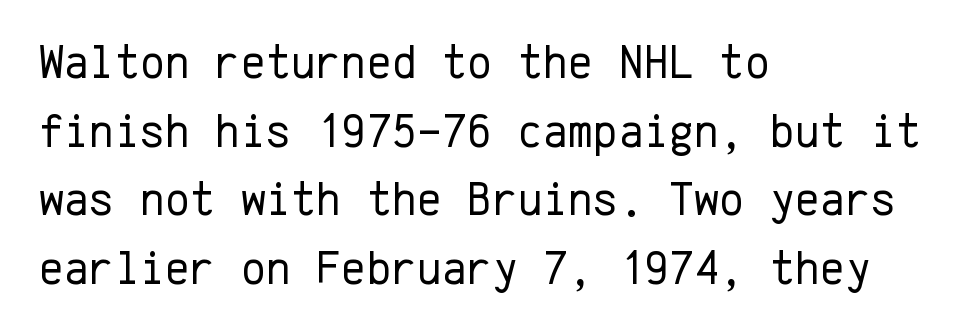
The image shows 48 px regular-weight sans-serif type, upright, monospaced; set left-aligned, normal line spacing (1.43x), normal letter spacing, not underlined; low stroke contrast and a medium x-height.
